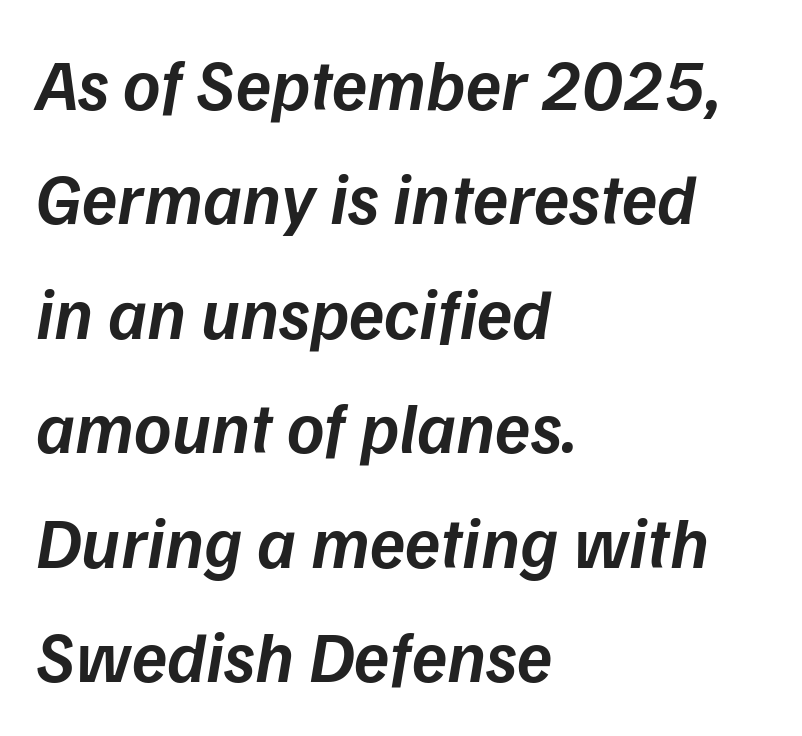
Q: Is the text bold? A: Semi-bold.
Q: Is the text italic (slanted)? A: Yes, it leans right by about 9 degrees.
Q: Is the text underlined? A: No.
Q: How is the paragraph aligned? A: Left-aligned.
Q: Is the spacing between letters normal or unusually wide? A: Normal.
Q: Is the spacing between lines tight, normal or loose? A: Normal.
Q: Width (condensed, normal, or wide)? A: Normal.
Q: Stroke contrast? A: Low.
Q: x-height? A: Medium.
Q: Monospaced? A: No.
